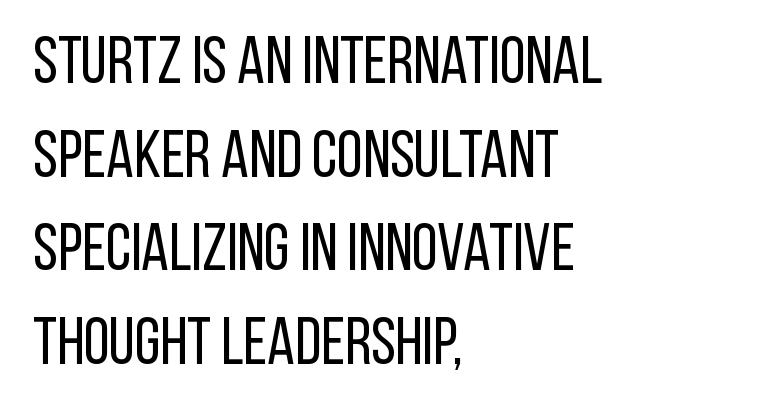
Character widths vary here, with narrow letters taking less room than wide ones. Weight: regular or lighter. Classification — sans serif. The typography opts for an upright posture over an oblique one.
